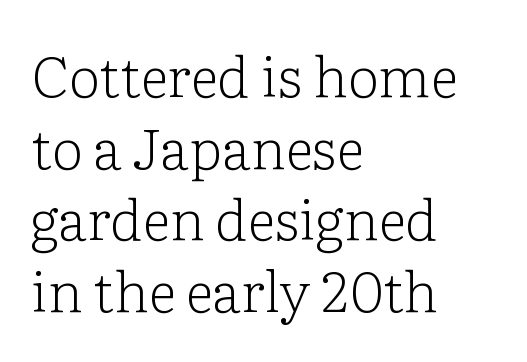
Q: Is the text bold? A: No.
Q: Is the text italic (slanted)? A: No, it is upright.
Q: Is the typeface a serif or a sans-serif typeface? A: Serif.
Q: Is the text underlined? A: No.
Q: How is the paragraph aligned? A: Left-aligned.
Q: Is the spacing between letters normal or unusually wide? A: Normal.
Q: Is the spacing between lines tight, normal or loose? A: Normal.
Q: Width (condensed, normal, or wide)? A: Normal.
Q: Stroke contrast? A: Low.
Q: x-height? A: Medium.
Q: Monospaced? A: No.
